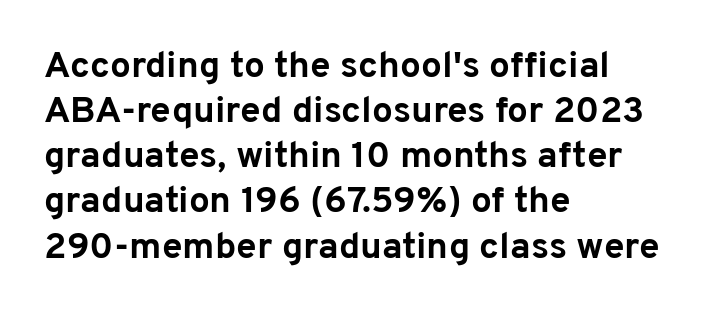
This rendering uses left alignment, leaving the right contour irregular. A typesetter would call this zero additional tracking. The letters stand upright; this is a roman face. Proportional: the letters do not fall into vertical columns.
